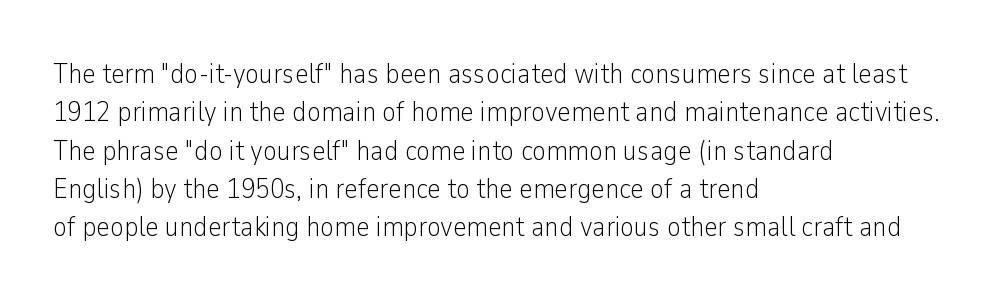
{"serif": "no", "italic": "no", "bold": "no", "weight": "light", "width": "condensed", "stroke_contrast": "low", "x_height": "medium", "monospaced": "no", "underline": "no", "align": "left", "line_spacing": "normal", "line_spacing_ratio": 1.32, "letter_spacing": "normal", "letter_spacing_em": 0.0, "glyph_px": 29}
